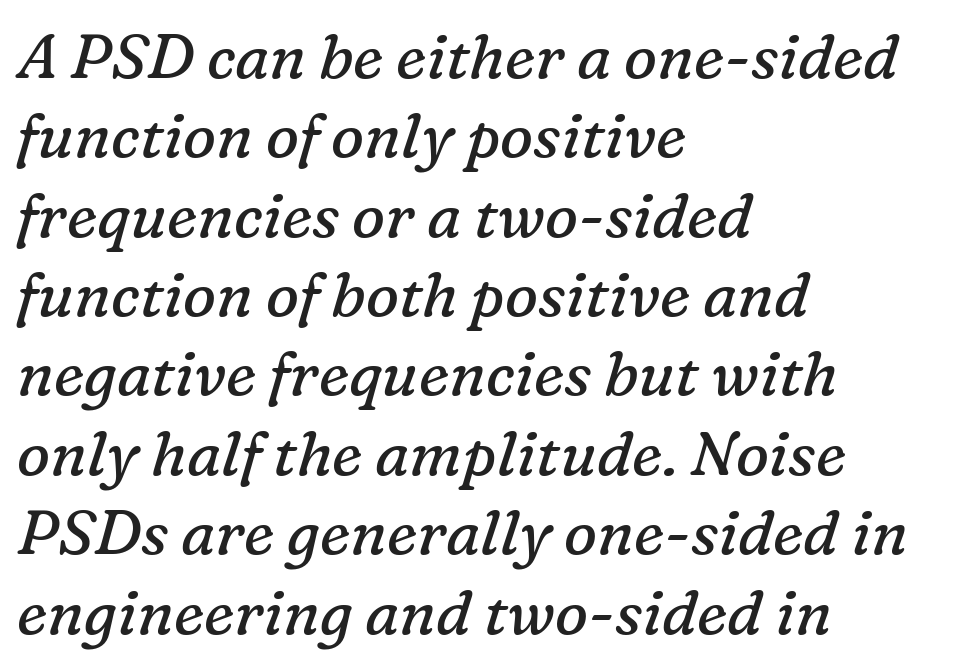
The image shows 62 px regular-weight serif type, italic (leaning right); set left-aligned, normal line spacing (1.28x), normal letter spacing, not underlined; low stroke contrast and a medium x-height.
